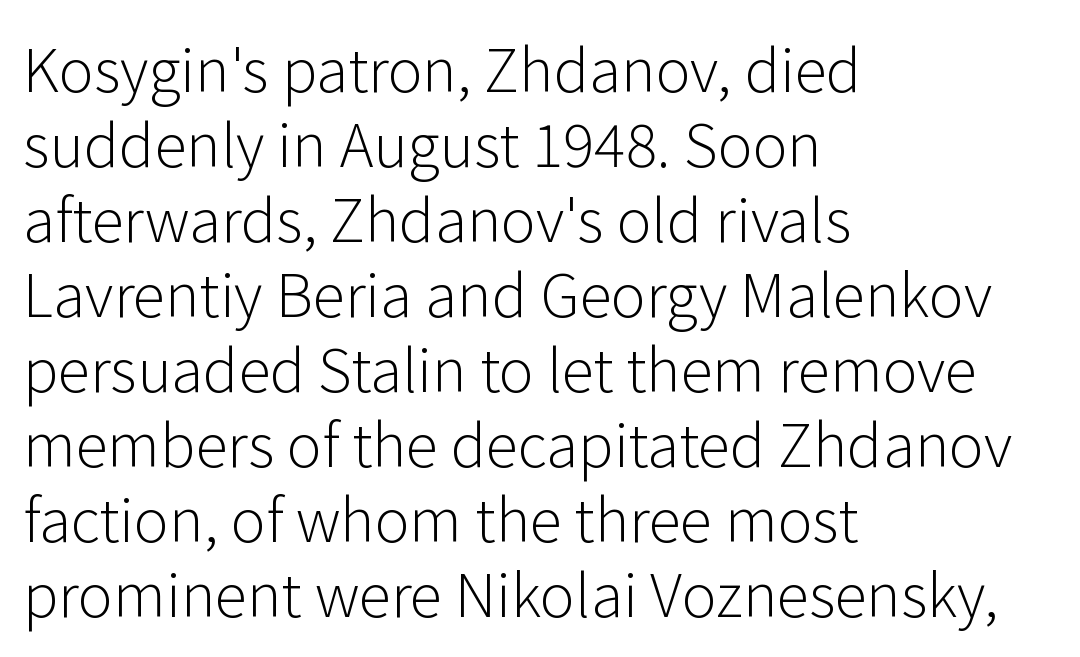
{"serif": "no", "italic": "no", "bold": "no", "weight": "light", "width": "normal", "stroke_contrast": "low", "x_height": "medium", "monospaced": "no", "underline": "no", "align": "left", "line_spacing": "normal", "line_spacing_ratio": 1.27, "letter_spacing": "normal", "letter_spacing_em": 0.0, "glyph_px": 59}
